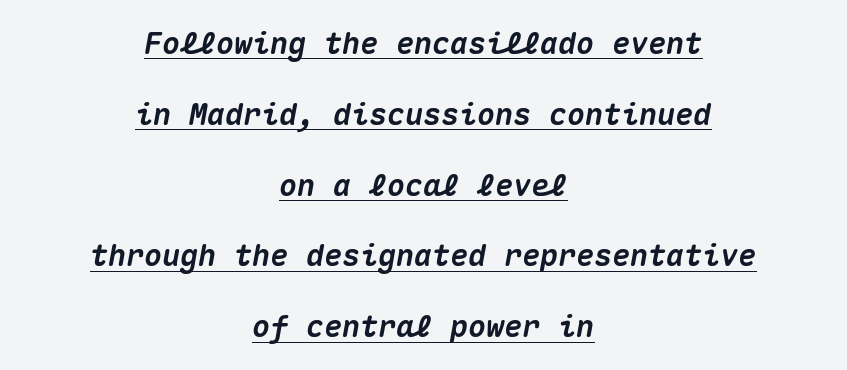
Q: Is the text bold? A: Yes.
Q: Is the text italic (slanted)? A: Yes, it leans right by about 10 degrees.
Q: Is the text underlined? A: Yes.
Q: How is the paragraph aligned? A: Centered.
Q: Is the spacing between letters normal or unusually wide? A: Normal.
Q: Is the spacing between lines tight, normal or loose? A: Loose.
Q: Width (condensed, normal, or wide)? A: Normal.
Q: Stroke contrast? A: Medium.
Q: x-height? A: Medium.
Q: Monospaced? A: Yes.
